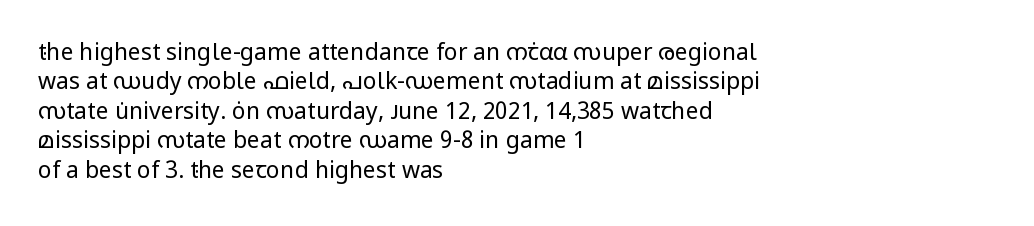
Q: Is the text bold? A: No.
Q: Is the text italic (slanted)? A: No, it is upright.
Q: Is the text underlined? A: No.
Q: How is the paragraph aligned? A: Left-aligned.
Q: Is the spacing between letters normal or unusually wide? A: Normal.
Q: Is the spacing between lines tight, normal or loose? A: Normal.
